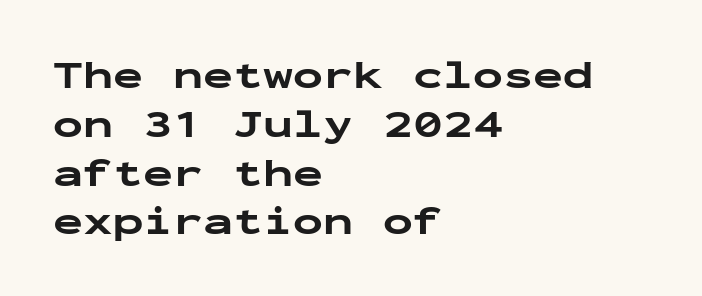
Q: Is the text bold? A: Yes.
Q: Is the text italic (slanted)? A: No, it is upright.
Q: Is the typeface a serif or a sans-serif typeface? A: Sans-serif.
Q: Is the text underlined? A: No.
Q: How is the paragraph aligned? A: Left-aligned.
Q: Is the spacing between letters normal or unusually wide? A: Normal.
Q: Width (condensed, normal, or wide)? A: Wide.
Q: Stroke contrast? A: Low.
Q: x-height? A: Medium.
Q: Monospaced? A: Yes.
